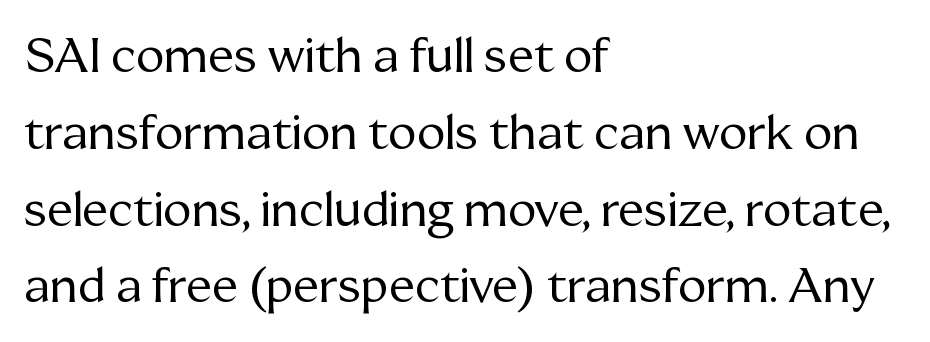
The image shows 48 px regular-weight serif type, upright; set left-aligned, normal line spacing (1.6x), normal letter spacing, not underlined; medium stroke contrast and a medium x-height.
